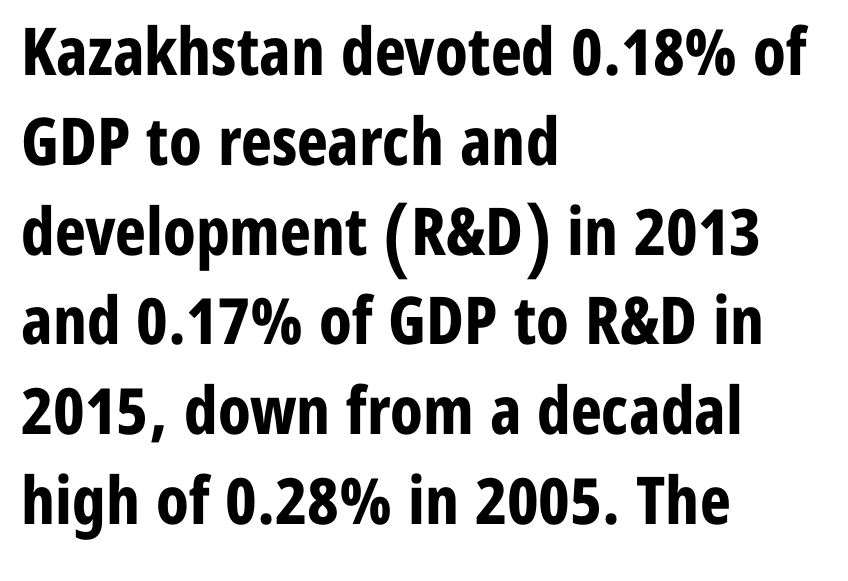
{"serif": "no", "italic": "no", "bold": "yes", "weight": "bold", "width": "condensed", "stroke_contrast": "low", "x_height": "medium", "monospaced": "no", "underline": "no", "align": "left", "line_spacing": "normal", "line_spacing_ratio": 1.36, "letter_spacing": "normal", "letter_spacing_em": 0.0, "glyph_px": 66}
